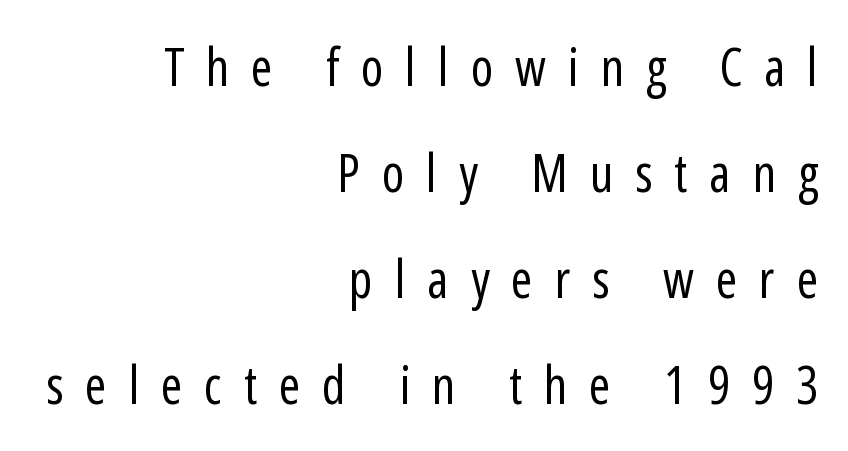
Reading down the block, your eye finds every line finishing at a fixed right position. Is this a fixed-width face? No — the glyphs have proportional, varying widths. Whoever set this chose breathing room over compactness in the vertical rhythm. Characters follow at a spacing far wider than the type designer built in. Letters rest on an invisible, unmarked baseline.
